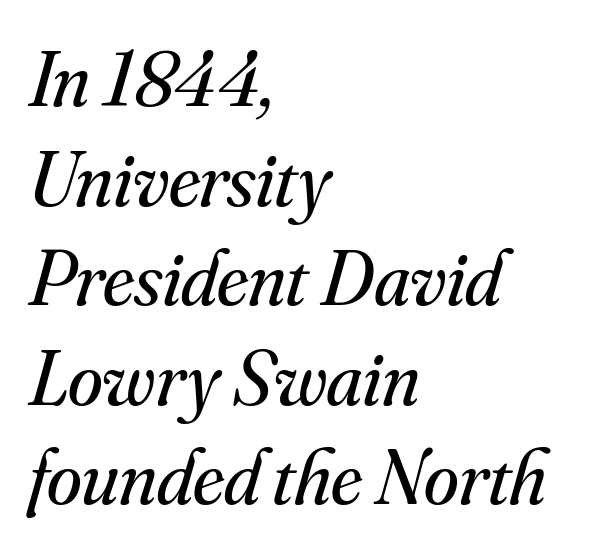
{"serif": "yes", "italic": "yes", "lean": "right", "slant_degrees": 16, "bold": "no", "weight": "regular", "width": "normal", "stroke_contrast": "medium", "x_height": "small", "monospaced": "no", "underline": "no", "align": "left", "line_spacing": "normal", "line_spacing_ratio": 1.26, "letter_spacing": "normal", "letter_spacing_em": 0.0, "glyph_px": 79}
